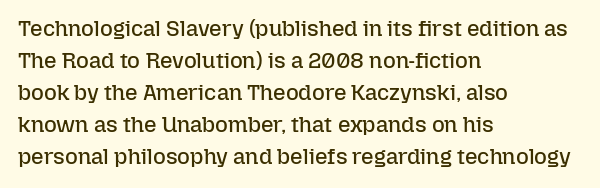
Weight: in the light-to-regular range. These lines keep a tight, regular rhythm from letter to letter. Any mark beneath the type? The region is blank. Left-aligned paragraph, ragged on the right. If you drew a line through each stem, it would be perfectly vertical. Honestly, the row spacing looks completely unremarkable.
